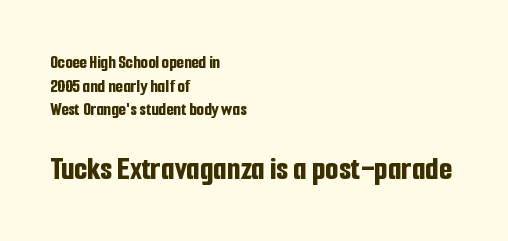
{"serif": "no", "italic": "no", "bold": "yes", "weight": "bold", "width": "condensed", "stroke_contrast": "low", "x_height": "medium", "monospaced": "no", "underline": "no", "align": "left", "line_spacing": "normal", "line_spacing_ratio": 1.25, "letter_spacing": "normal", "letter_spacing_em": 0.0, "larger_block": "second", "size_ratio": 1.79, "glyph_px": 34}
